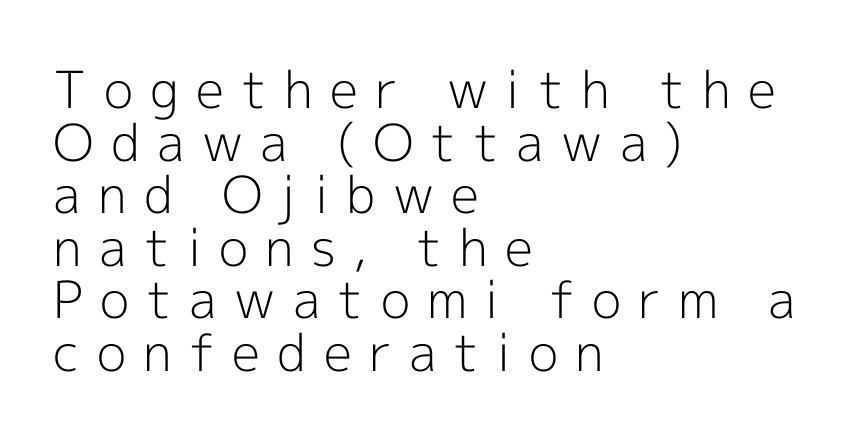
A typesetter would call this proportional, since set widths differ per character. The paragraph has a hard left edge and a soft right edge. The leading is snug, giving the passage a crowded texture. Style check: upright. Stems and bowls with no extra thickness — not bold.
